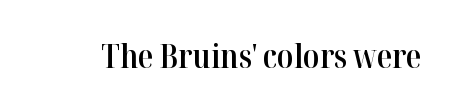
Is this a fixed-width face? No — the glyphs have proportional, varying widths. No word sits above an underline. Notice how the stems are strictly vertical — no italics here. No extra tracking has been applied to these lines. Font category for this specimen: serif.
